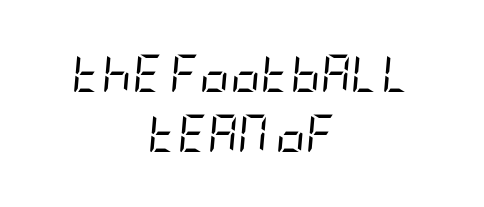
{"italic": "yes", "lean": "right", "slant_degrees": 5, "bold": "no", "weight": "regular", "width": "condensed", "stroke_contrast": "low", "x_height": "large", "underline": "no", "align": "center", "line_spacing": "normal", "line_spacing_ratio": 1.61, "letter_spacing": "normal", "letter_spacing_em": 0.0, "glyph_px": 37}
